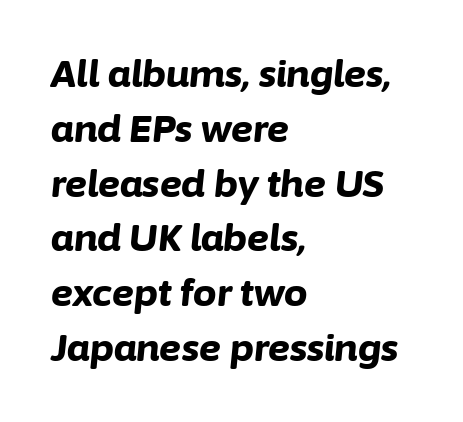
Q: Is the text bold? A: Yes.
Q: Is the text italic (slanted)? A: Yes, it leans right by about 6 degrees.
Q: Is the text underlined? A: No.
Q: How is the paragraph aligned? A: Left-aligned.
Q: Is the spacing between letters normal or unusually wide? A: Normal.
Q: Is the spacing between lines tight, normal or loose? A: Normal.
Q: Width (condensed, normal, or wide)? A: Normal.
Q: Stroke contrast? A: Low.
Q: x-height? A: Medium.
Q: Monospaced? A: No.
